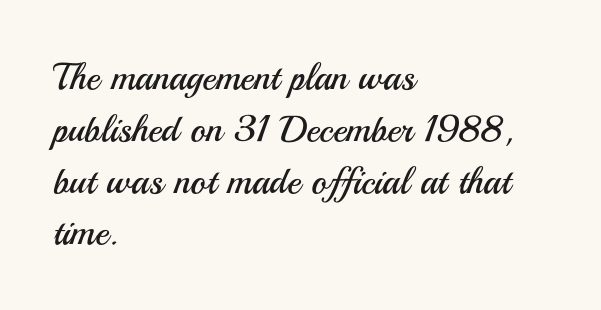
Q: Is the text bold? A: No.
Q: Is the text italic (slanted)? A: Yes.
Q: Is the typeface a serif or a sans-serif typeface? A: Sans-serif.
Q: Is the text underlined? A: No.
Q: How is the paragraph aligned? A: Left-aligned.
Q: Is the spacing between letters normal or unusually wide? A: Normal.
Q: Is the spacing between lines tight, normal or loose? A: Normal.
Q: Width (condensed, normal, or wide)? A: Normal.
Q: Stroke contrast? A: Medium.
Q: x-height? A: Small.
Q: Monospaced? A: No.
